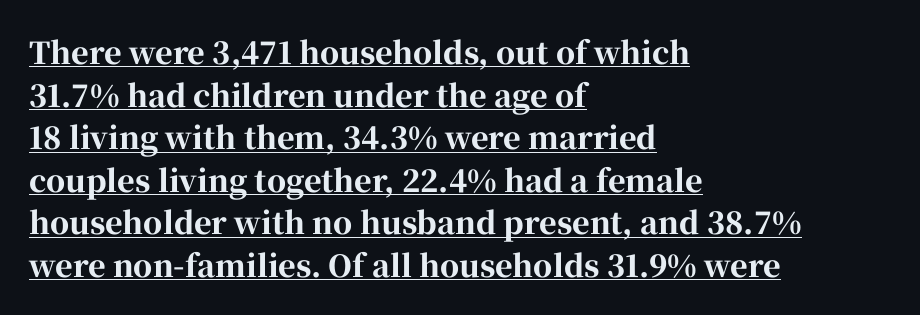
This sample uses a serif face. The passage shown stacks its lines at a standard gap. Compared with an ordinary text face, these strokes are far heavier — a full bold. These lines were composed using upright roman letters. The rendering uses natural spacing where letterforms have individual widths. In designer terms, the underline attribute is active on this setting.
